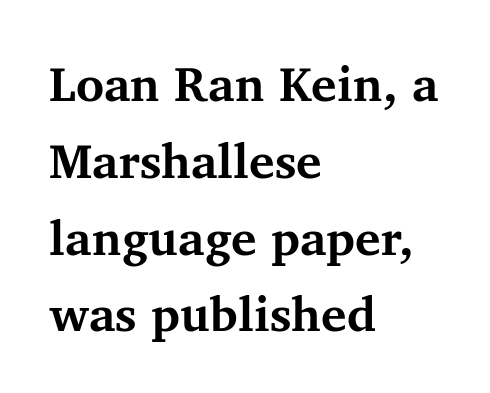
{"serif": "yes", "italic": "no", "bold": "yes", "weight": "bold", "width": "normal", "stroke_contrast": "medium", "x_height": "medium", "monospaced": "no", "underline": "no", "align": "left", "line_spacing": "normal", "line_spacing_ratio": 1.6, "letter_spacing": "normal", "letter_spacing_em": 0.0, "glyph_px": 48}
